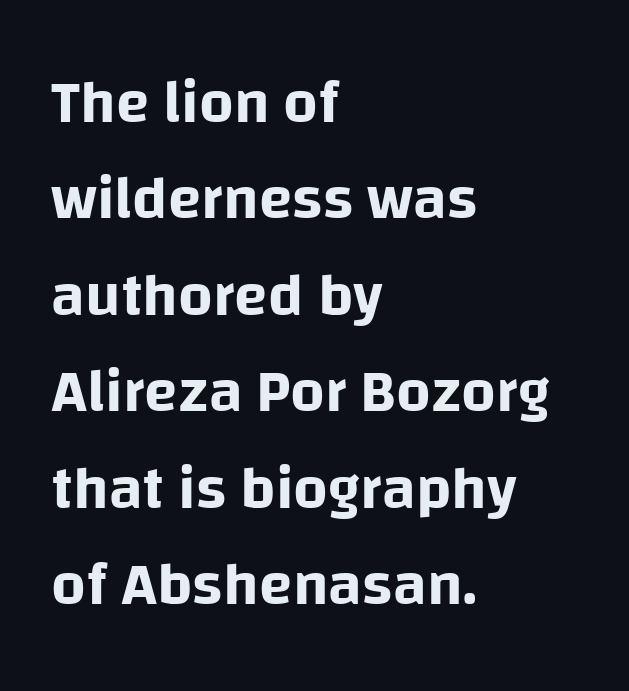
Has an underline been added? It has not. One-word summary of the alignment: left. Spacing verdict: proportional, widths tailored to each character. Line spacing here is normal.
